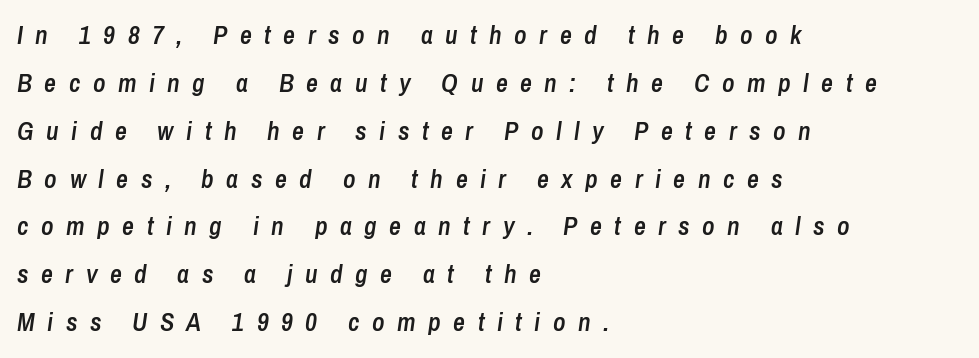
{"italic": "yes", "lean": "right", "slant_degrees": 8, "bold": "semi", "underline": "no", "align": "left", "line_spacing_ratio": 1.84, "letter_spacing": "wide", "letter_spacing_em": 0.48, "glyph_px": 26}
